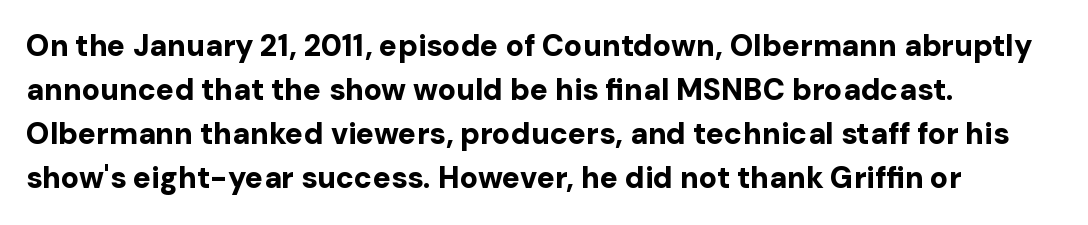
{"serif": "no", "italic": "no", "bold": "yes", "weight": "bold", "width": "normal", "stroke_contrast": "low", "x_height": "medium", "monospaced": "no", "underline": "no", "align": "left", "line_spacing": "normal", "line_spacing_ratio": 1.47, "letter_spacing": "normal", "letter_spacing_em": 0.0, "glyph_px": 30}
